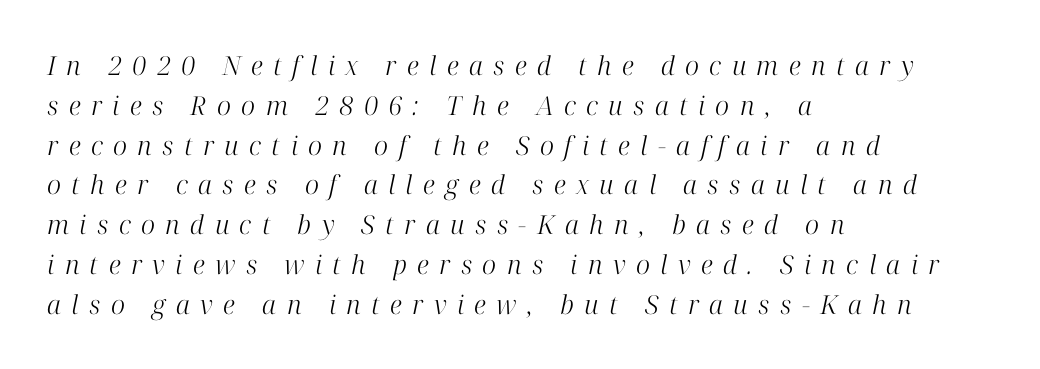
{"italic": "yes", "lean": "right", "slant_degrees": 12, "bold": "no", "underline": "no", "align": "left", "line_spacing": "normal", "line_spacing_ratio": 1.53, "letter_spacing": "wide", "letter_spacing_em": 0.4, "glyph_px": 26}
